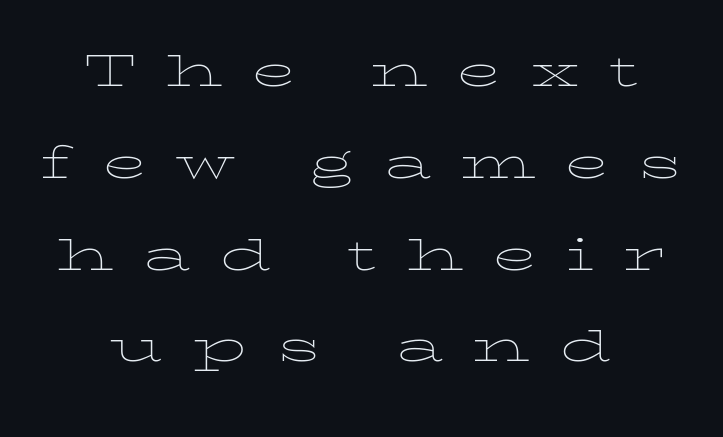
The image shows 60 px thin, wide type, upright; set centered, normal line spacing (1.53x), unusually wide letter spacing (+0.48 em), not underlined; low stroke contrast and a medium x-height.
